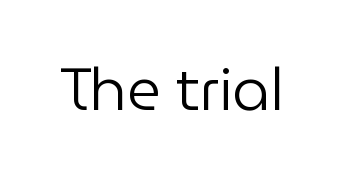
These lines are composed in type without serifs. The zone under the glyphs is completely vacant. Glyph-to-glyph distance matches everyday printed text. You could not count columns in this text — the font is proportionally spaced. In terms of posture, this sample is upright.
